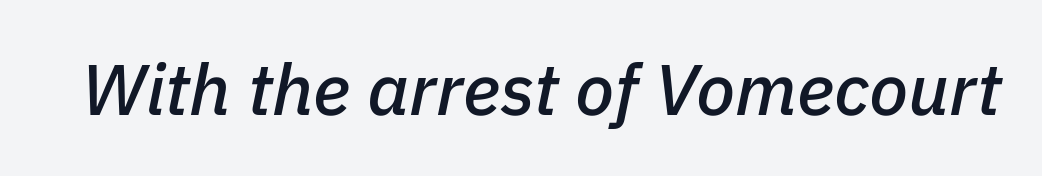
{"italic": "yes", "lean": "right", "slant_degrees": 11, "width": "normal", "stroke_contrast": "low", "x_height": "medium", "monospaced": "no", "underline": "no", "letter_spacing": "normal", "letter_spacing_em": 0.0, "glyph_px": 72}
